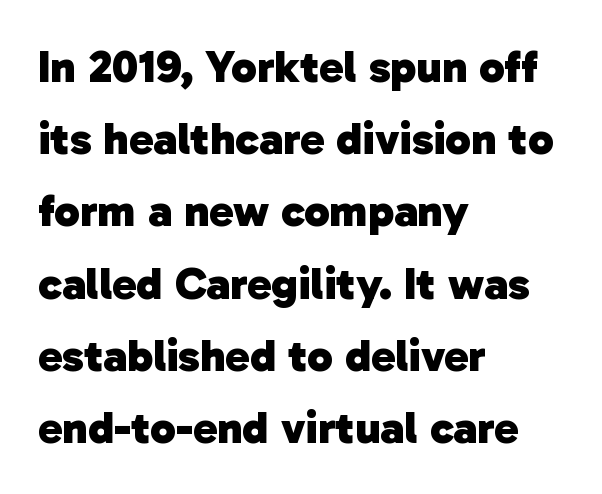
{"serif": "no", "bold": "yes", "weight": "heavy", "width": "normal", "stroke_contrast": "low", "x_height": "medium", "monospaced": "no", "underline": "no", "align": "left", "line_spacing": "normal", "line_spacing_ratio": 1.57, "letter_spacing": "normal", "letter_spacing_em": 0.0, "glyph_px": 46}
